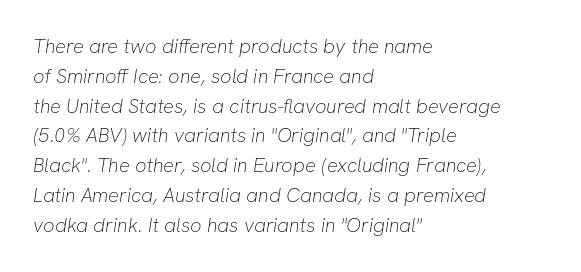
Q: Is the text bold? A: No.
Q: Is the text underlined? A: No.
Q: How is the paragraph aligned? A: Left-aligned.
Q: Is the spacing between letters normal or unusually wide? A: Normal.
Q: Is the spacing between lines tight, normal or loose? A: Normal.
